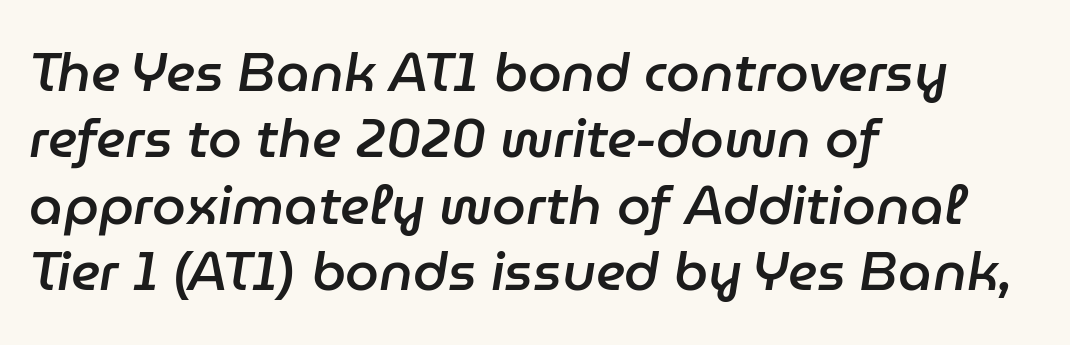
Students, note that the glyphs here touch the page at normal intervals. The space beneath each line is pristine and unruled. Leftover space on each line is placed entirely after the last word. Moderately thickened strokes mark this as semibold type. The glyphs look as if they've been sheared to an angle.
